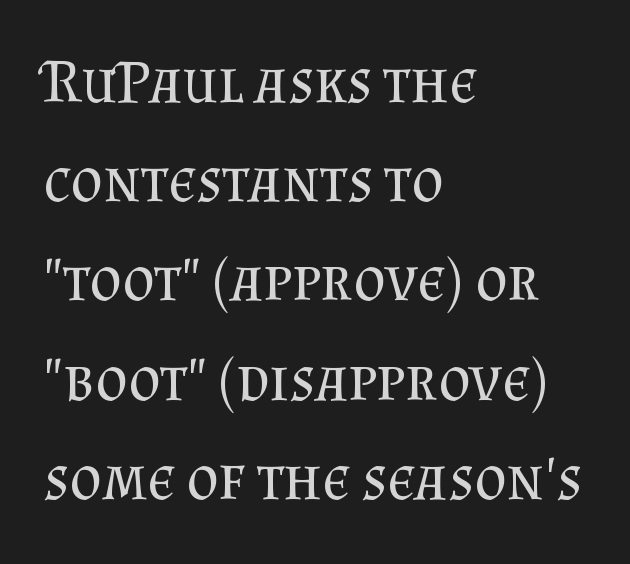
{"serif": "yes", "italic": "no", "bold": "no", "weight": "regular", "width": "normal", "stroke_contrast": "medium", "x_height": "small", "monospaced": "no", "underline": "no", "align": "left", "line_spacing": "normal", "line_spacing_ratio": 1.6, "letter_spacing": "normal", "letter_spacing_em": 0.0, "glyph_px": 62}
